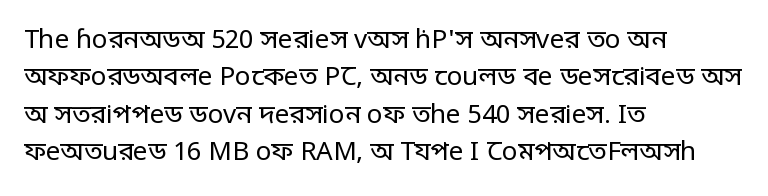
The image shows 26 px text type, upright; set left-aligned, normal line spacing (1.44x), normal letter spacing, not underlined.
